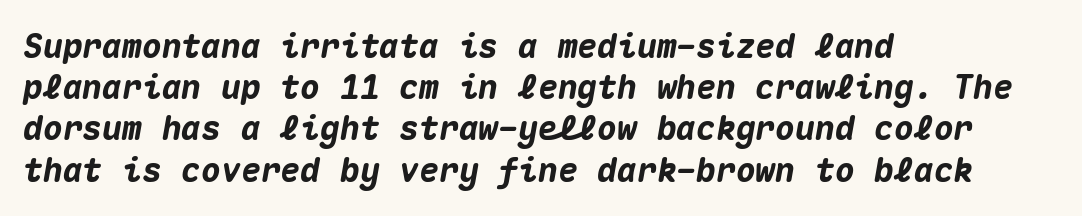
Q: Is the text bold? A: Yes.
Q: Is the text italic (slanted)? A: Yes, it leans right by about 10 degrees.
Q: Is the text underlined? A: No.
Q: How is the paragraph aligned? A: Left-aligned.
Q: Is the spacing between letters normal or unusually wide? A: Normal.
Q: Is the spacing between lines tight, normal or loose? A: Normal.
Q: Width (condensed, normal, or wide)? A: Normal.
Q: Stroke contrast? A: Medium.
Q: x-height? A: Medium.
Q: Monospaced? A: Yes.
